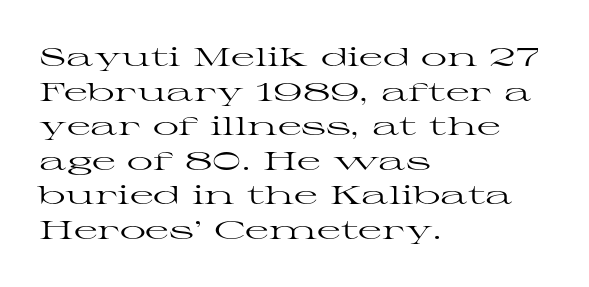
Q: Is the text bold? A: No.
Q: Is the text italic (slanted)? A: No, it is upright.
Q: Is the text underlined? A: No.
Q: How is the paragraph aligned? A: Left-aligned.
Q: Is the spacing between letters normal or unusually wide? A: Normal.
Q: Is the spacing between lines tight, normal or loose? A: Normal.
